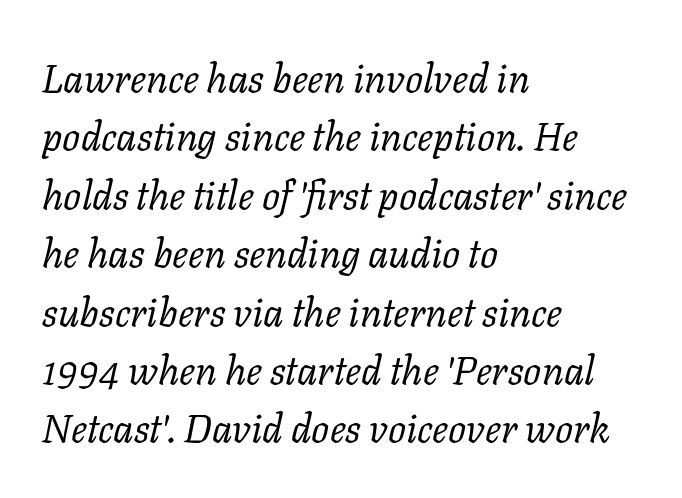
The image shows 40 px regular-weight serif type, italic (leaning right); set left-aligned, normal line spacing (1.46x), normal letter spacing, not underlined; low stroke contrast and a medium x-height.
